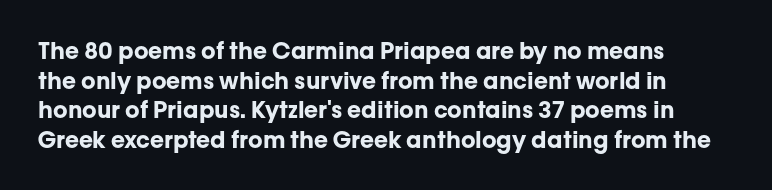
{"italic": "no", "bold": "yes", "underline": "no", "line_spacing": "normal", "line_spacing_ratio": 1.29, "letter_spacing": "normal", "letter_spacing_em": 0.0, "glyph_px": 23}
